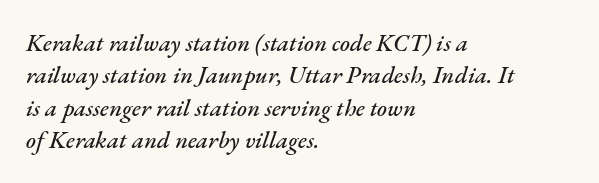
{"italic": "yes", "lean": "right", "slant_degrees": 17, "underline": "no", "align": "left", "line_spacing": "normal", "line_spacing_ratio": 1.35, "letter_spacing": "normal", "letter_spacing_em": 0.0, "glyph_px": 24}
